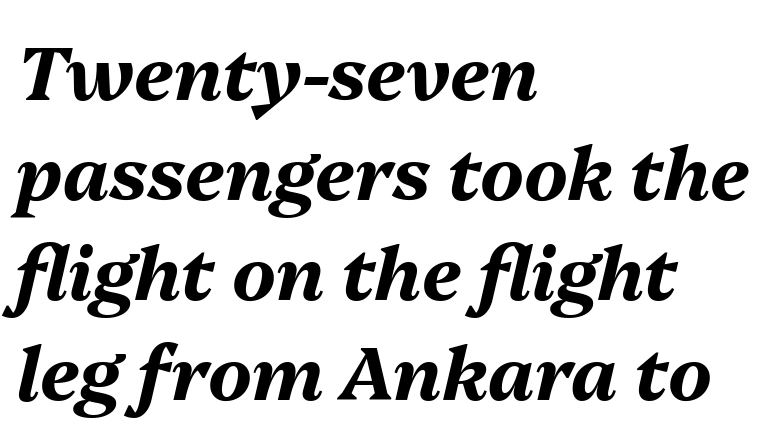
The glyphs have the mass of a bold cut. This sample uses an oblique cut, with every glyph tilted off the vertical. Descenders are the only things crossing below the line. Short and long lines alike share a common starting point at left.
